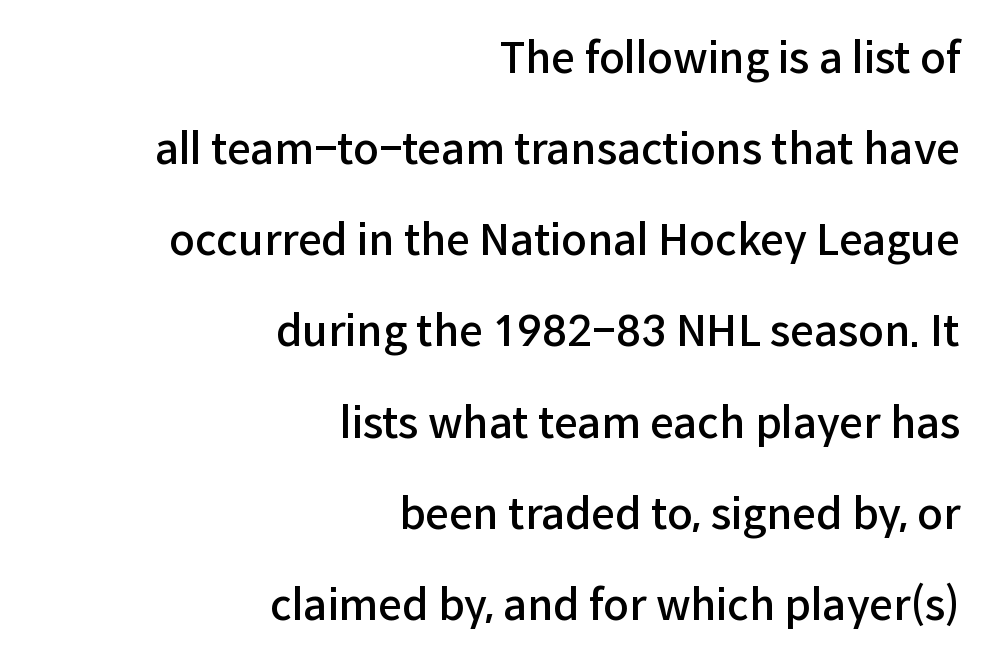
Q: Is the text bold? A: Semi-bold.
Q: Is the text italic (slanted)? A: No, it is upright.
Q: Is the typeface a serif or a sans-serif typeface? A: Sans-serif.
Q: Is the text underlined? A: No.
Q: How is the paragraph aligned? A: Right-aligned.
Q: Is the spacing between letters normal or unusually wide? A: Normal.
Q: Is the spacing between lines tight, normal or loose? A: Loose.
Q: Width (condensed, normal, or wide)? A: Normal.
Q: Stroke contrast? A: Low.
Q: x-height? A: Medium.
Q: Monospaced? A: No.
